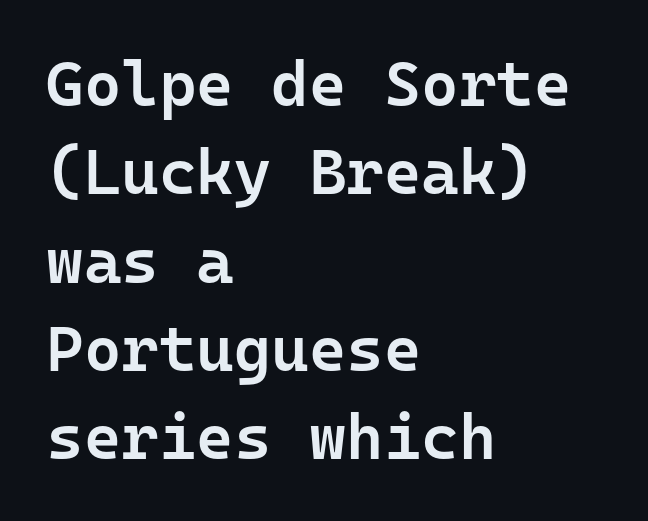
This sample uses an upright cut, with every glyph sitting square on the baseline. Every row of glyphs begins at an identical x-position on the left. The rendering uses typewriter-style spacing with identical character cells. Vertical spacing — default. Words appear dense and cohesive because spacing is normal.
